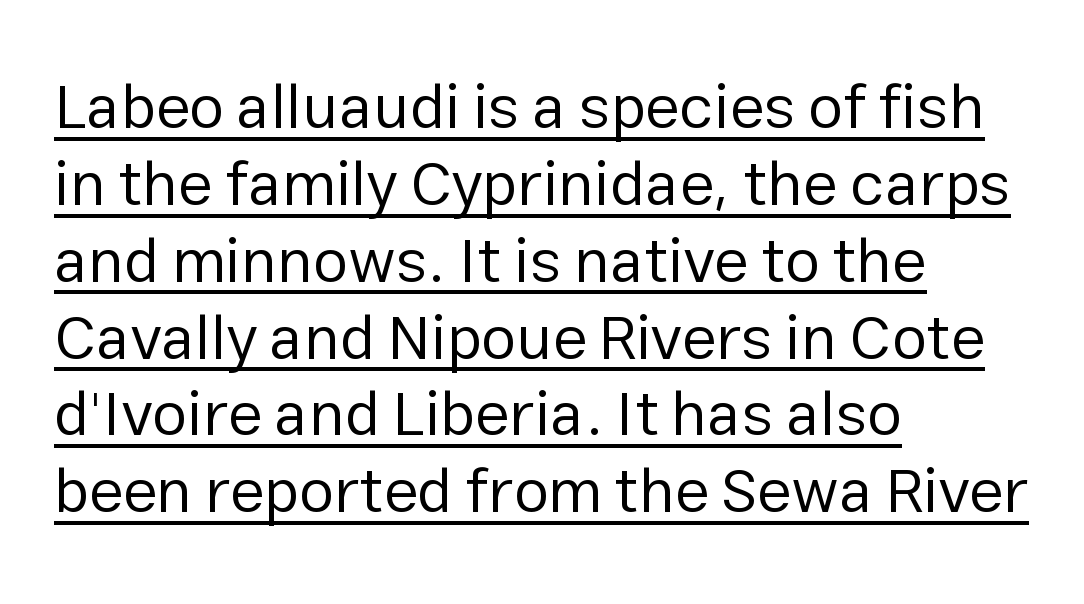
The image shows 63 px regular-weight sans-serif type, upright; set left-aligned, line spacing 1.22x, normal letter spacing, underlined; low stroke contrast and a medium x-height.
